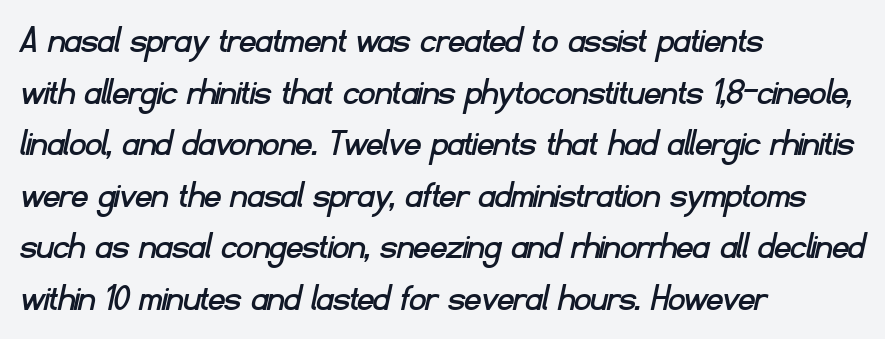
The vertical gap from one line to the next is medium. Nobody drew a line under any word here. Regarding serifs, this sample does without them. How are the letters spaced? Ordinarily, with no added tracking. The passage is arranged the way most books set body copy — flush left. These lines are rendered in a variable-pitch font.
